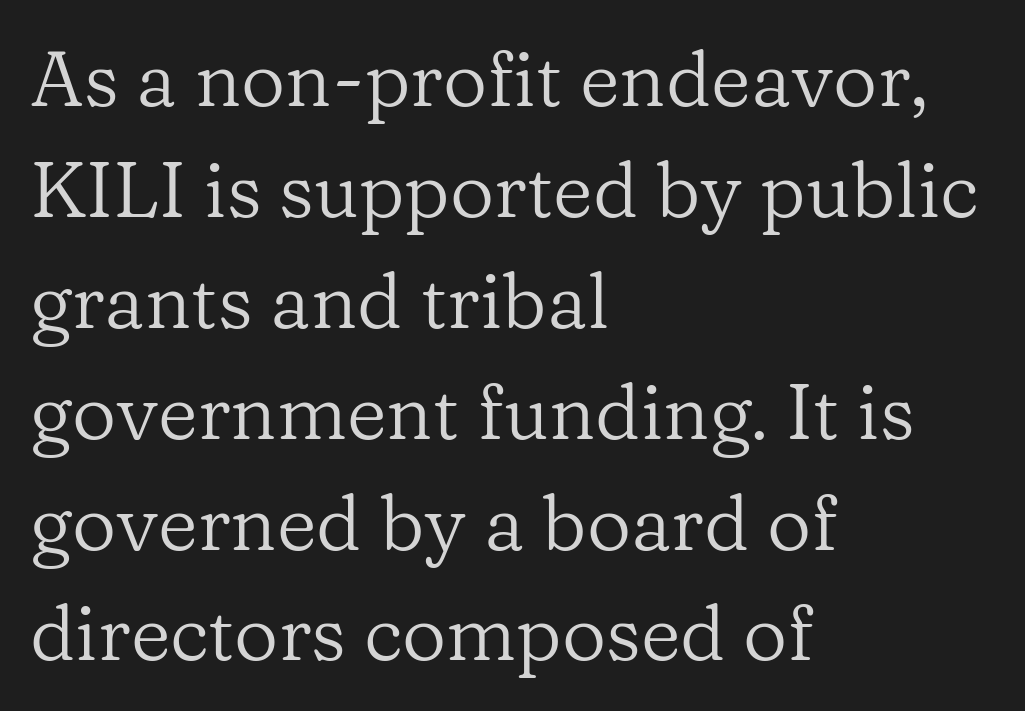
{"serif": "yes", "italic": "no", "bold": "no", "weight": "regular", "width": "normal", "stroke_contrast": "low", "x_height": "medium", "monospaced": "no", "underline": "no", "align": "left", "line_spacing": "normal", "line_spacing_ratio": 1.44, "letter_spacing": "normal", "letter_spacing_em": 0.0, "glyph_px": 77}
